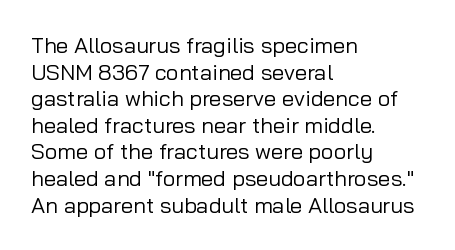
The face used here is rendered with its standard letterfit. The rag falls on the right side of this text block. The typeface has the unassuming heft of standard copy or less. Italic: no, the glyphs are upright roman.
